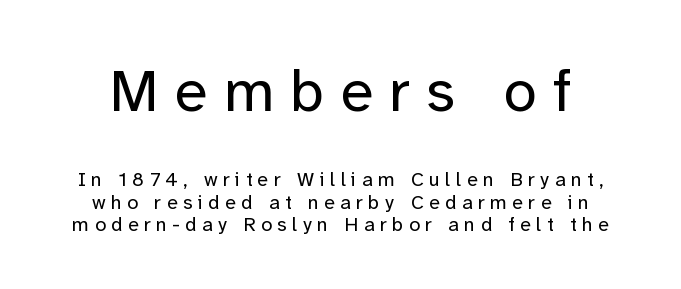
Unmarked baselines from the first word to the last. Look at the tracking — it's clearly loosened, letters drifting apart. Regarding leading, the lines here are crowded together. Nope, not italic — everything's standing straight. A typesetter would call this proportional, since set widths differ per character.
